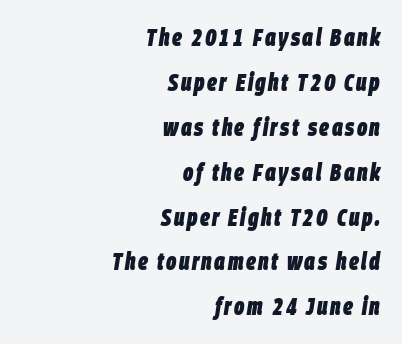
Q: Is the text bold? A: Yes.
Q: Is the text italic (slanted)? A: Yes, it leans right by about 9 degrees.
Q: Is the text underlined? A: No.
Q: How is the paragraph aligned? A: Right-aligned.
